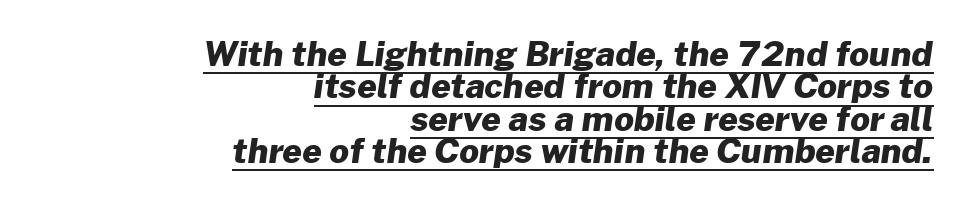
The image shows 34 px heavy sans-serif type; set right-aligned, tight line spacing (0.95x), normal letter spacing, underlined; low stroke contrast and a medium x-height.
